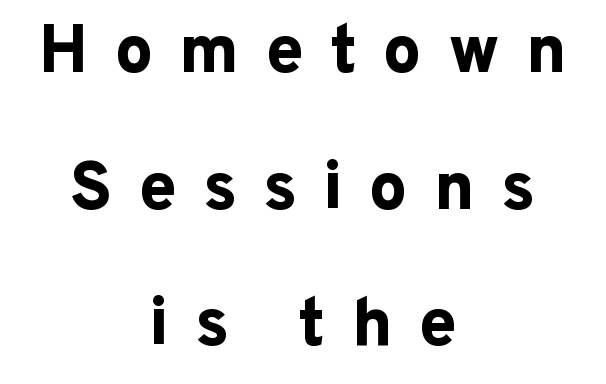
{"serif": "no", "italic": "no", "bold": "yes", "weight": "bold", "width": "normal", "stroke_contrast": "low", "x_height": "medium", "monospaced": "no", "underline": "no", "align": "center", "line_spacing": "loose", "line_spacing_ratio": 2.01, "letter_spacing": "wide", "letter_spacing_em": 0.38, "glyph_px": 68}
